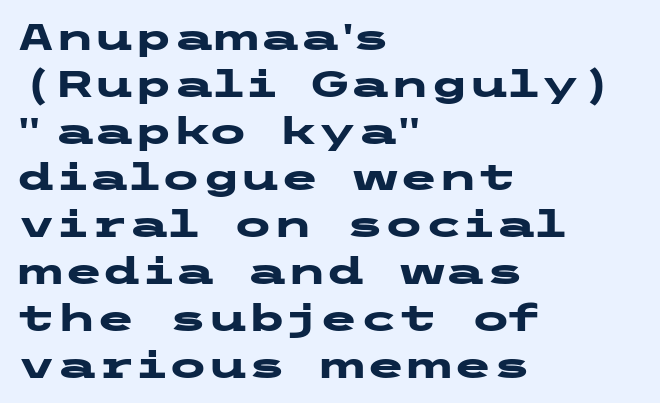
Q: Is the text bold? A: Yes.
Q: Is the text italic (slanted)? A: No, it is upright.
Q: Is the typeface a serif or a sans-serif typeface? A: Sans-serif.
Q: Is the text underlined? A: No.
Q: How is the paragraph aligned? A: Left-aligned.
Q: Is the spacing between letters normal or unusually wide? A: Normal.
Q: Is the spacing between lines tight, normal or loose? A: Normal.
Q: Width (condensed, normal, or wide)? A: Wide.
Q: Stroke contrast? A: Low.
Q: x-height? A: Medium.
